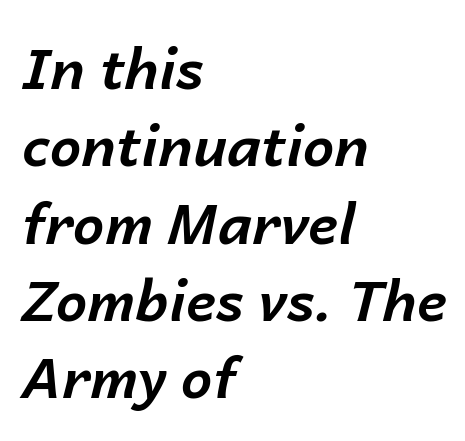
The image shows 56 px bold type, italic (leaning right); set left-aligned, normal line spacing (1.38x), normal letter spacing, not underlined; low stroke contrast and a medium x-height.
